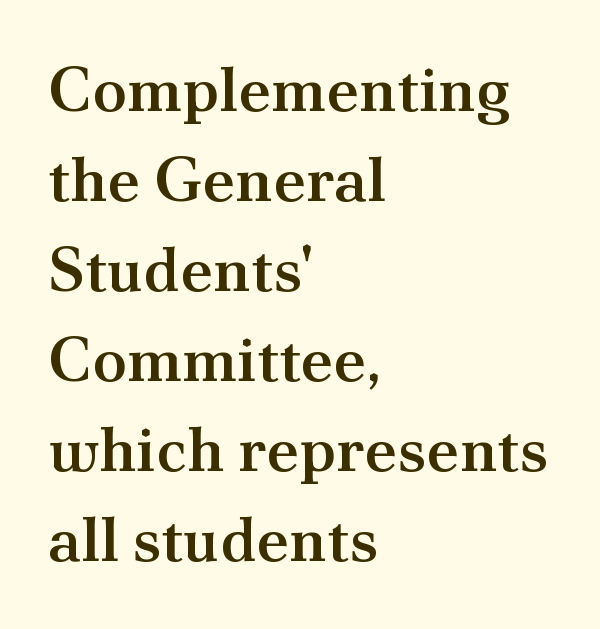
In terms of letterform style, serifs are clearly present. A somewhat darkened texture: the type is semibold rather than bold. Do the characters align in a grid? No, the font is proportional. Each line starts at the same left margin while the right side varies.
